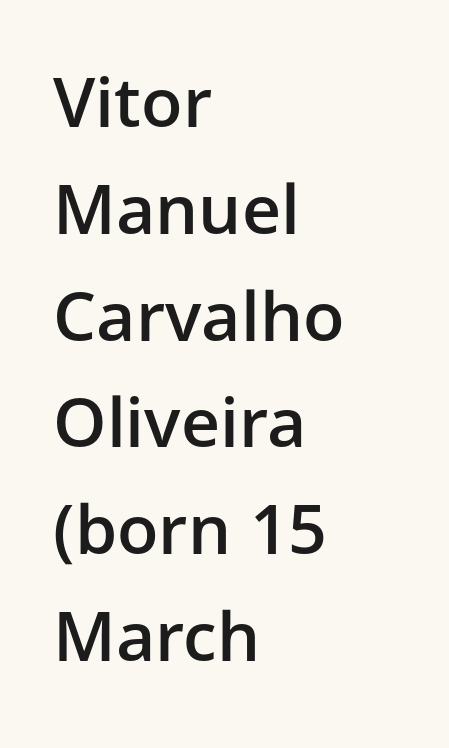
Character widths vary here, with narrow letters taking less room than wide ones. Spacing between characters is what you'd get straight out of the box. Honestly, there is no underline to notice here at all. Check where the strokes stop: nothing finishes them off — pure sans. Line beginnings align vertically; line endings do not. Strokes here are thickened, but only to semibold level.
